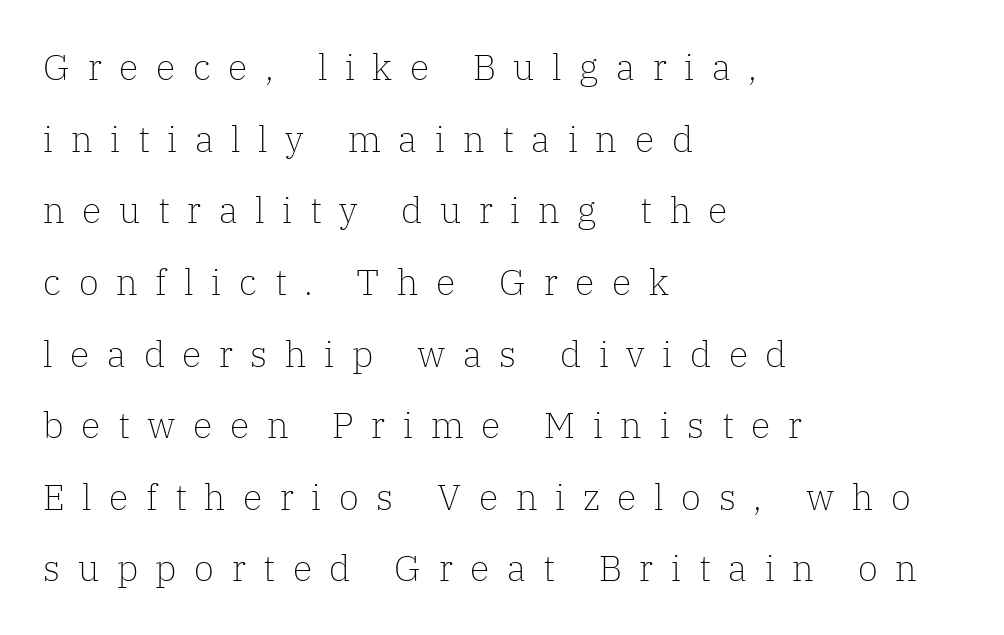
{"serif": "yes", "italic": "no", "bold": "no", "weight": "light", "width": "normal", "stroke_contrast": "low", "x_height": "medium", "monospaced": "no", "underline": "no", "align": "left", "line_spacing": "loose", "line_spacing_ratio": 1.99, "letter_spacing": "wide", "letter_spacing_em": 0.49, "glyph_px": 36}
